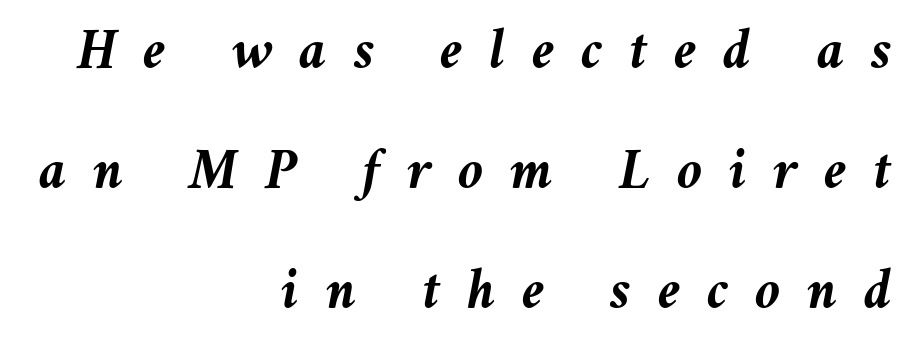
The image shows 58 px semibold type, italic (leaning right); set right-aligned, loose line spacing (2.07x), unusually wide letter spacing (+0.46 em), not underlined; medium stroke contrast and a medium x-height.
